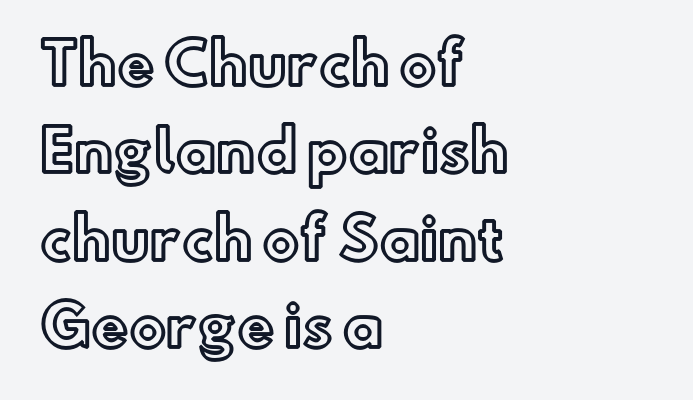
The image shows 56 px text type, upright; set left-aligned, normal line spacing (1.56x), normal letter spacing, not underlined; a small x-height.
